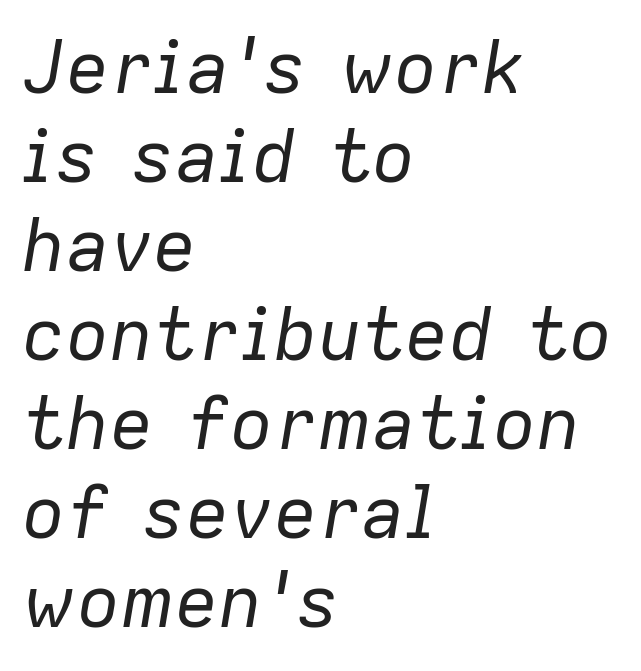
The image shows 73 px regular-weight type, italic (leaning right); set left-aligned, line spacing 1.22x, normal letter spacing, not underlined; low stroke contrast and a medium x-height.
